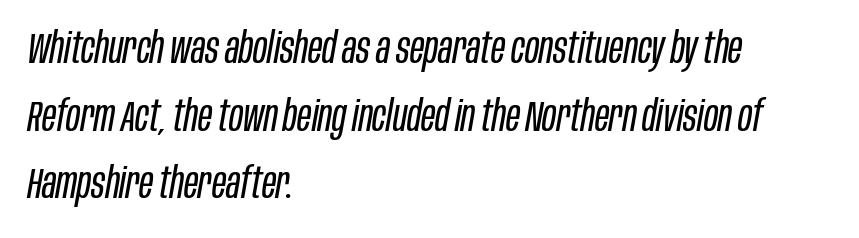
Q: Is the text bold? A: No.
Q: Is the text italic (slanted)? A: Yes, it leans right by about 10 degrees.
Q: Is the text underlined? A: No.
Q: How is the paragraph aligned? A: Left-aligned.
Q: Is the spacing between letters normal or unusually wide? A: Normal.
Q: Is the spacing between lines tight, normal or loose? A: Normal.
Q: Width (condensed, normal, or wide)? A: Condensed.
Q: Stroke contrast? A: Low.
Q: x-height? A: Large.
Q: Monospaced? A: No.
